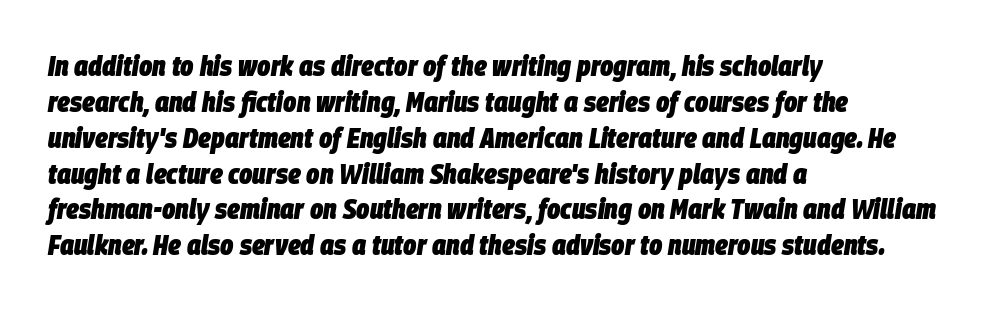
The lines are quadded left. Is the type slanted? Yes — the strokes lean at a clear angle. One glance says typical: line gaps are just what's usual. Thick stems and heavy bowls — unmistakably bold. Clear beneath every line of the passage.
